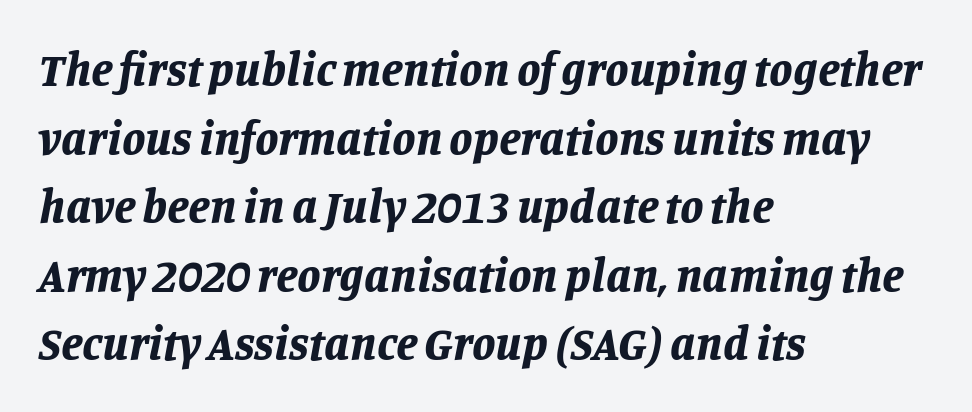
The image shows 47 px bold type, italic (leaning right); set left-aligned, normal line spacing (1.46x), normal letter spacing, not underlined; low stroke contrast and a large x-height.
